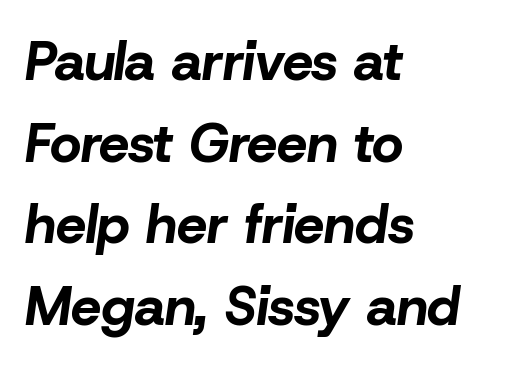
Q: Is the text bold? A: Yes.
Q: Is the text italic (slanted)? A: Yes, it leans right by about 8 degrees.
Q: Is the text underlined? A: No.
Q: How is the paragraph aligned? A: Left-aligned.
Q: Is the spacing between letters normal or unusually wide? A: Normal.
Q: Is the spacing between lines tight, normal or loose? A: Normal.
Q: Width (condensed, normal, or wide)? A: Normal.
Q: Stroke contrast? A: Low.
Q: x-height? A: Medium.
Q: Monospaced? A: No.
